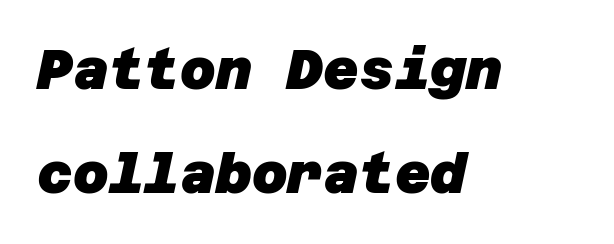
The image shows 55 px heavy sans-serif type; set left-aligned, loose line spacing (1.9x), normal letter spacing, not underlined; low stroke contrast and a large x-height.
